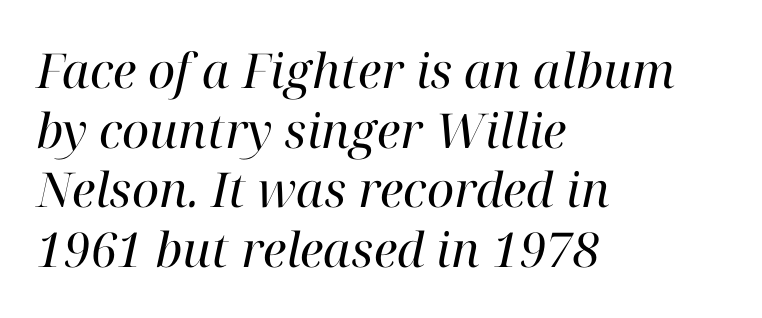
{"serif": "yes", "italic": "yes", "lean": "right", "slant_degrees": 12, "bold": "no", "weight": "regular", "width": "normal", "stroke_contrast": "high", "x_height": "medium", "monospaced": "no", "underline": "no", "align": "left", "line_spacing_ratio": 1.24, "letter_spacing": "normal", "letter_spacing_em": 0.0, "glyph_px": 48}
